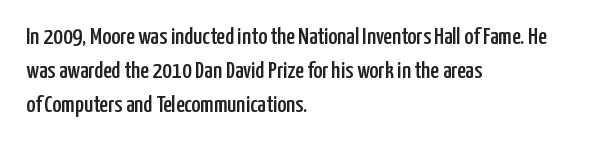
Here the glyphs are tracked normally, forming tight word shapes. A typesetter would call this leading conventional body-copy spacing. Descenders hang freely into open space. Typeset ragged right — the left edge is the straight one. Posture: upright roman.
